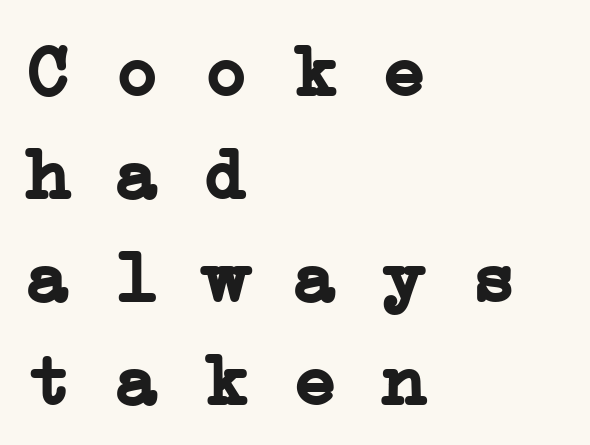
Q: Is the text bold? A: Yes.
Q: Is the typeface a serif or a sans-serif typeface? A: Serif.
Q: Is the text underlined? A: No.
Q: How is the paragraph aligned? A: Left-aligned.
Q: Is the spacing between letters normal or unusually wide? A: Normal.
Q: Is the spacing between lines tight, normal or loose? A: Normal.
Q: Width (condensed, normal, or wide)? A: Wide.
Q: Stroke contrast? A: Low.
Q: x-height? A: Medium.
Q: Monospaced? A: Yes.
